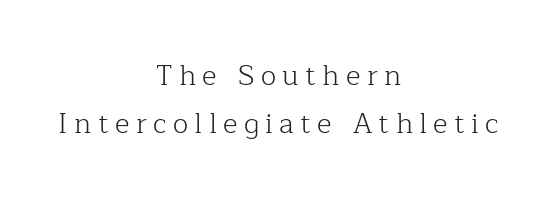
Think standard paragraph weight, or any step lighter than that. Each word looks stretched out because of the extra space between its letters. The lines are quadded center. The face used here is proportionally spaced, like ordinary book or web type. This is the regular roman posture of the typeface.
